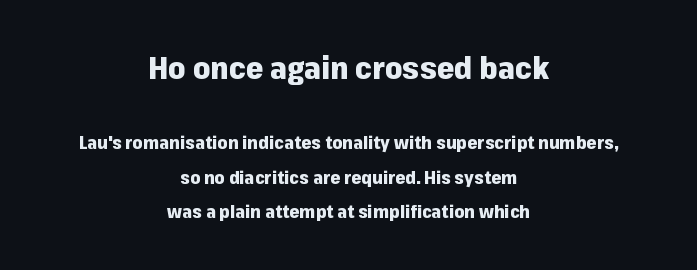
Q: Is the text bold? A: Yes.
Q: Is the text italic (slanted)? A: No, it is upright.
Q: Is the typeface a serif or a sans-serif typeface? A: Sans-serif.
Q: Is the text underlined? A: No.
Q: How is the paragraph aligned? A: Centered.
Q: Is the spacing between letters normal or unusually wide? A: Normal.
Q: Is the spacing between lines tight, normal or loose? A: Loose.
Q: Which block of text is set in a larger size, the first (top) or the second (bottom)? A: The first (top) one.
Q: Width (condensed, normal, or wide)? A: Normal.
Q: Stroke contrast? A: Low.
Q: x-height? A: Medium.
Q: Monospaced? A: No.
